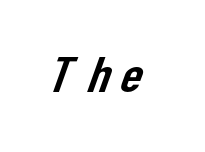
{"serif": "no", "width": "normal", "stroke_contrast": "low", "x_height": "medium", "monospaced": "no", "underline": "no", "glyph_px": 49}
